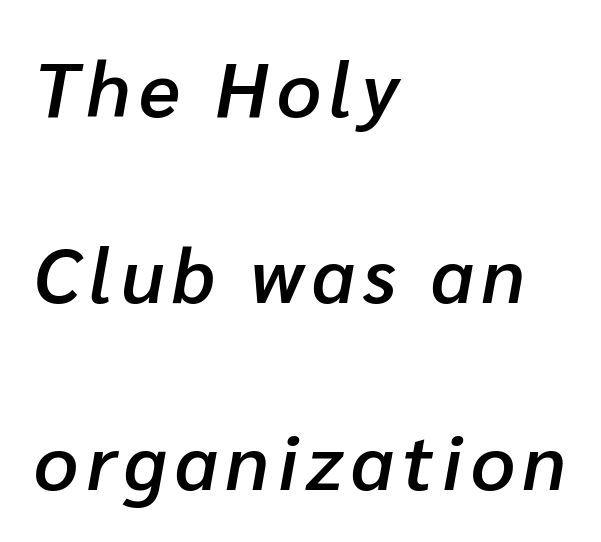
Varying glyph widths throughout — classic text-font behaviour. Students, observe: this is what heavily led, spacious text looks like. The axis of the letterforms is tilted away from vertical. Alignment: flush left.
